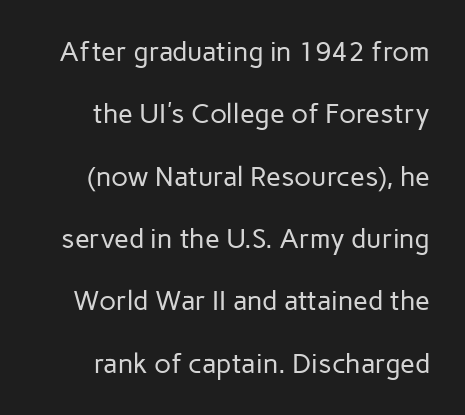
Q: Is the text bold? A: No.
Q: Is the text italic (slanted)? A: No, it is upright.
Q: Is the text underlined? A: No.
Q: Is the spacing between letters normal or unusually wide? A: Normal.
Q: Is the spacing between lines tight, normal or loose? A: Loose.
